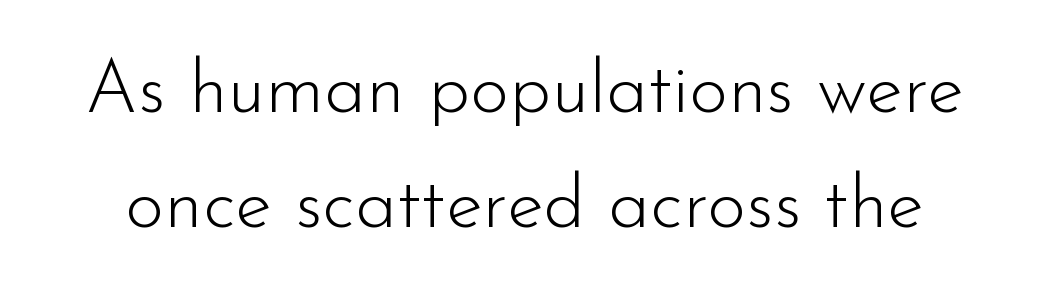
{"serif": "no", "italic": "no", "bold": "no", "weight": "light", "width": "normal", "stroke_contrast": "low", "x_height": "small", "monospaced": "no", "underline": "no", "line_spacing": "normal", "line_spacing_ratio": 1.54, "letter_spacing": "normal", "letter_spacing_em": 0.0, "glyph_px": 75}
